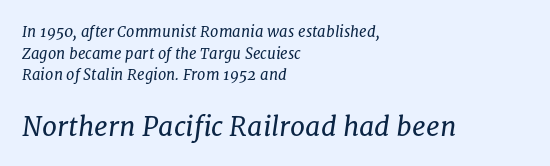
{"italic": "yes", "lean": "right", "slant_degrees": 8, "bold": "no", "underline": "no", "align": "left", "line_spacing": "normal", "line_spacing_ratio": 1.45, "letter_spacing": "normal", "letter_spacing_em": 0.0, "larger_block": "second", "size_ratio": 1.8, "glyph_px": 27}
